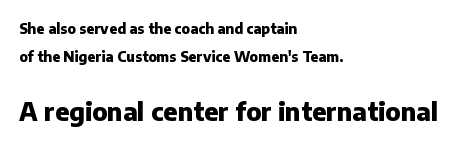
Q: Is the text bold? A: Yes.
Q: Is the text italic (slanted)? A: No, it is upright.
Q: Is the text underlined? A: No.
Q: How is the paragraph aligned? A: Left-aligned.
Q: Is the spacing between letters normal or unusually wide? A: Normal.
Q: Is the spacing between lines tight, normal or loose? A: Loose.
Q: Which block of text is set in a larger size, the first (top) or the second (bottom)? A: The second (bottom) one.
